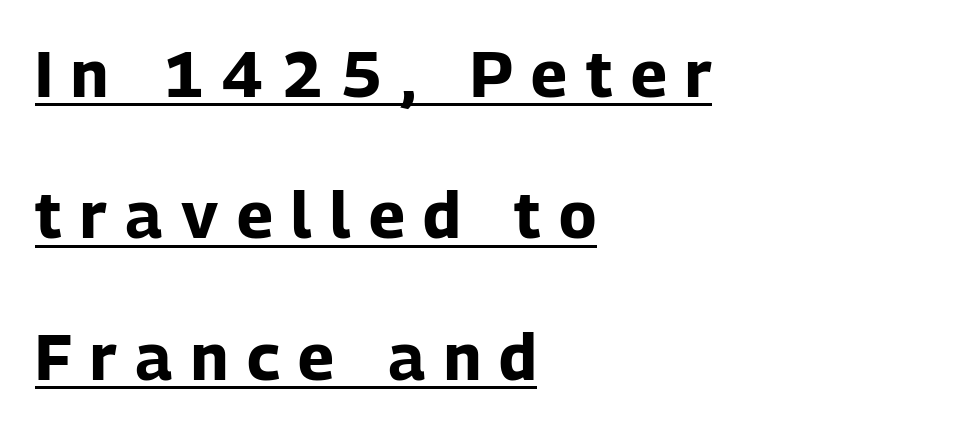
Each glyph is drawn with heavy, bold strokes. Teacher's note: observe the even left margin — that is flush-left alignment. The lettering is marked with a stroke running underneath it. Students, observe: this is what heavily led, spacious text looks like. The letters advance in unequal steps, a hallmark of proportional type. Serifs: no, the terminals of the letterforms are clean.
